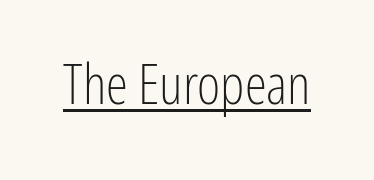
Q: Is the text bold? A: No.
Q: Is the text italic (slanted)? A: No, it is upright.
Q: Is the typeface a serif or a sans-serif typeface? A: Sans-serif.
Q: Is the text underlined? A: Yes.
Q: Is the spacing between letters normal or unusually wide? A: Normal.
Q: Width (condensed, normal, or wide)? A: Condensed.
Q: Stroke contrast? A: Low.
Q: x-height? A: Medium.
Q: Monospaced? A: No.
